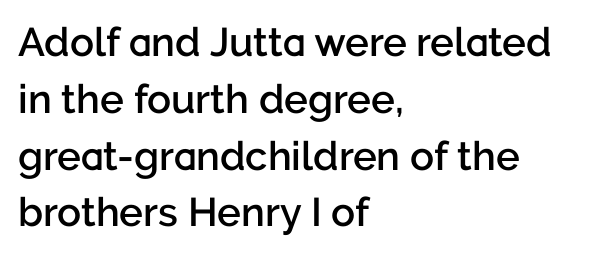
The image shows 40 px semibold sans-serif type, upright; set left-aligned, normal line spacing (1.42x), normal letter spacing, not underlined; low stroke contrast and a medium x-height.
